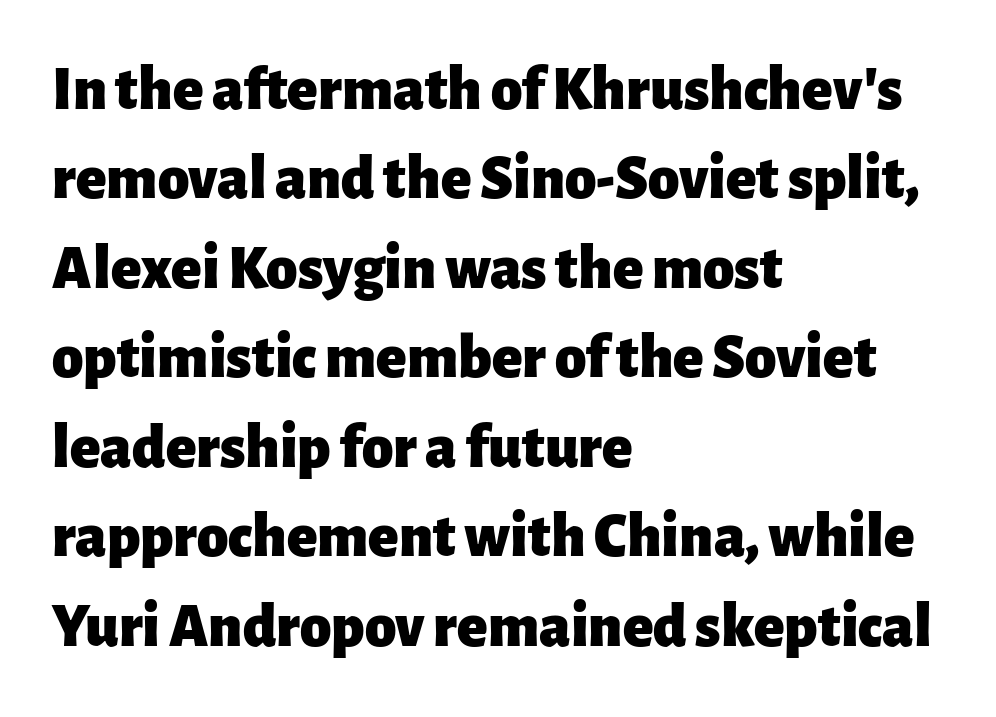
Summary of weight: heavy, a full bold. Varying glyph widths throughout — classic text-font behaviour. If you drew a line through each stem, it would be perfectly vertical. This sample uses a sans-serif face. Leading: standard.
